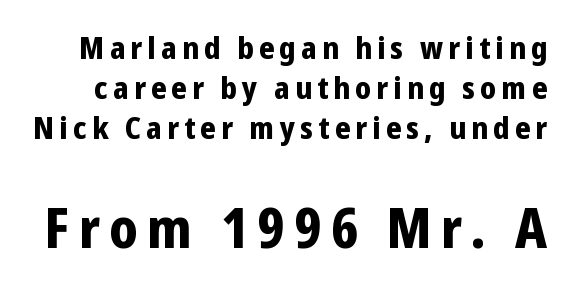
Q: Is the text bold? A: Yes.
Q: Is the text italic (slanted)? A: No, it is upright.
Q: Is the typeface a serif or a sans-serif typeface? A: Sans-serif.
Q: Is the text underlined? A: No.
Q: Is the spacing between lines tight, normal or loose? A: Normal.
Q: Which block of text is set in a larger size, the first (top) or the second (bottom)? A: The second (bottom) one.
Q: Width (condensed, normal, or wide)? A: Condensed.
Q: Stroke contrast? A: Low.
Q: x-height? A: Medium.
Q: Monospaced? A: No.
